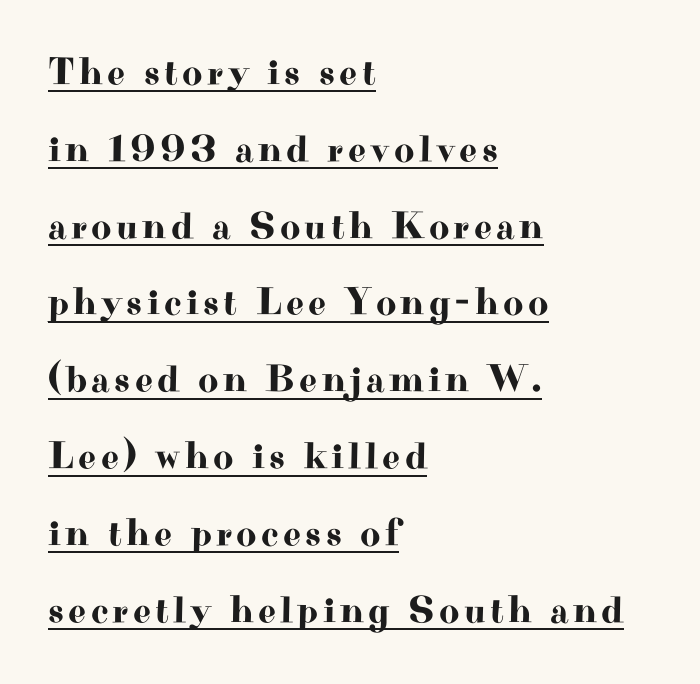
The image shows 39 px wide serif type, upright; set left-aligned, loose line spacing (1.97x), underlined; high stroke contrast and a small x-height.
